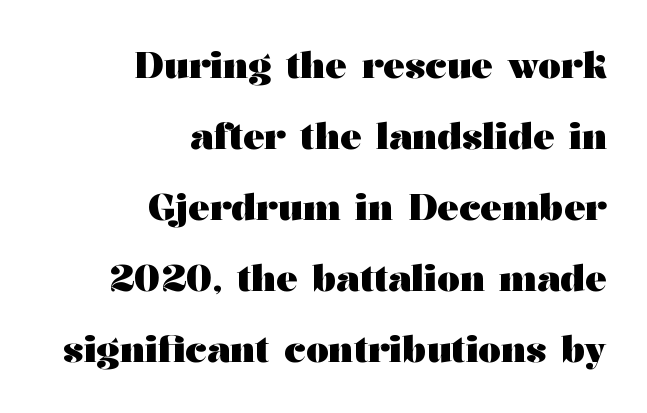
{"serif": "yes", "italic": "no", "bold": "yes", "weight": "heavy", "width": "wide", "stroke_contrast": "medium", "x_height": "medium", "monospaced": "no", "underline": "no", "align": "right", "line_spacing": "loose", "line_spacing_ratio": 1.97, "letter_spacing": "normal", "letter_spacing_em": 0.0, "glyph_px": 36}
